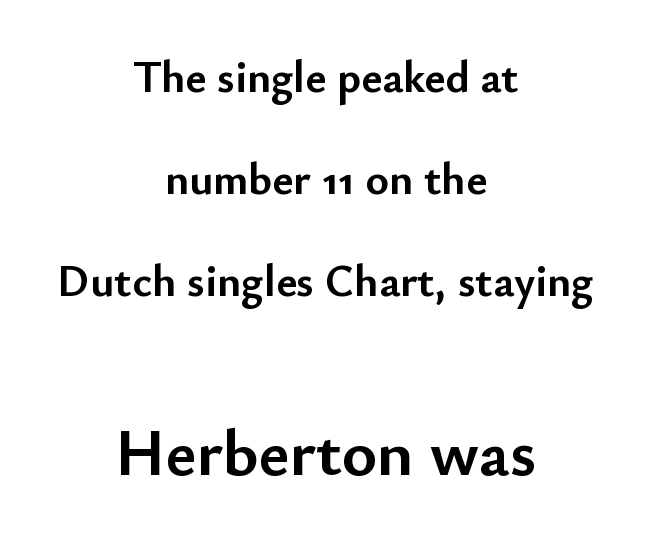
Q: Is the text bold? A: Yes.
Q: Is the text italic (slanted)? A: No, it is upright.
Q: Is the typeface a serif or a sans-serif typeface? A: Sans-serif.
Q: Is the text underlined? A: No.
Q: How is the paragraph aligned? A: Centered.
Q: Is the spacing between letters normal or unusually wide? A: Normal.
Q: Is the spacing between lines tight, normal or loose? A: Loose.
Q: Which block of text is set in a larger size, the first (top) or the second (bottom)? A: The second (bottom) one.
Q: Width (condensed, normal, or wide)? A: Normal.
Q: Stroke contrast? A: Low.
Q: x-height? A: Small.
Q: Monospaced? A: No.
